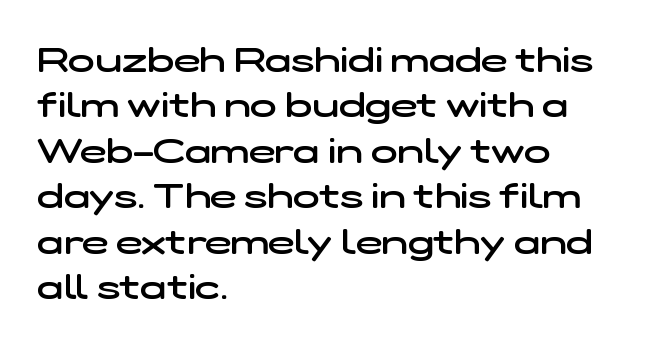
{"serif": "no", "bold": "semi", "weight": "semibold", "width": "wide", "stroke_contrast": "low", "x_height": "medium", "monospaced": "no", "underline": "no", "align": "left", "line_spacing": "normal", "line_spacing_ratio": 1.3, "letter_spacing": "normal", "letter_spacing_em": 0.0, "glyph_px": 35}
